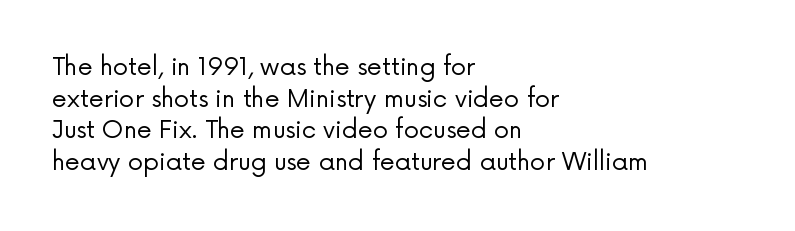
Q: Is the text bold? A: No.
Q: Is the text italic (slanted)? A: No, it is upright.
Q: Is the text underlined? A: No.
Q: How is the paragraph aligned? A: Left-aligned.
Q: Is the spacing between letters normal or unusually wide? A: Normal.
Q: Is the spacing between lines tight, normal or loose? A: Normal.
